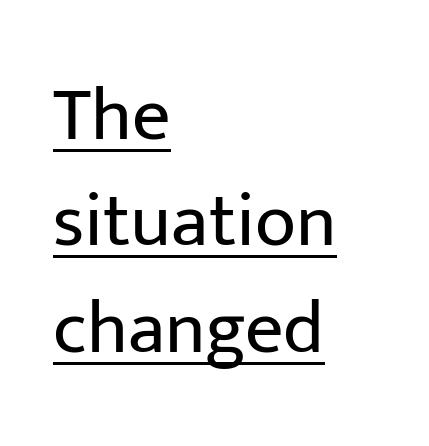
The rendering shows plain stroke endings on the letterforms — a sans-serif design. The typesetter has applied underlining to the passage shown. This sample has the flowing, uneven cadence of proportional lettering. Posture: vertical.
